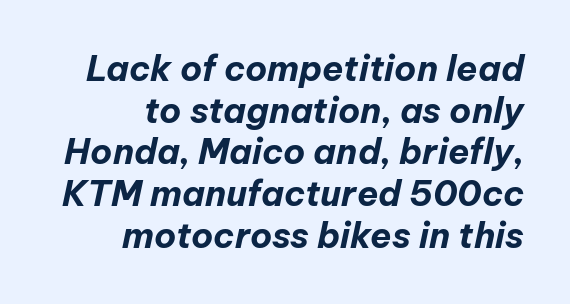
Q: Is the text bold? A: Yes.
Q: Is the text italic (slanted)? A: Yes, it leans right by about 12 degrees.
Q: Is the text underlined? A: No.
Q: How is the paragraph aligned? A: Right-aligned.
Q: Is the spacing between letters normal or unusually wide? A: Normal.
Q: Width (condensed, normal, or wide)? A: Normal.
Q: Stroke contrast? A: Low.
Q: x-height? A: Medium.
Q: Monospaced? A: No.
